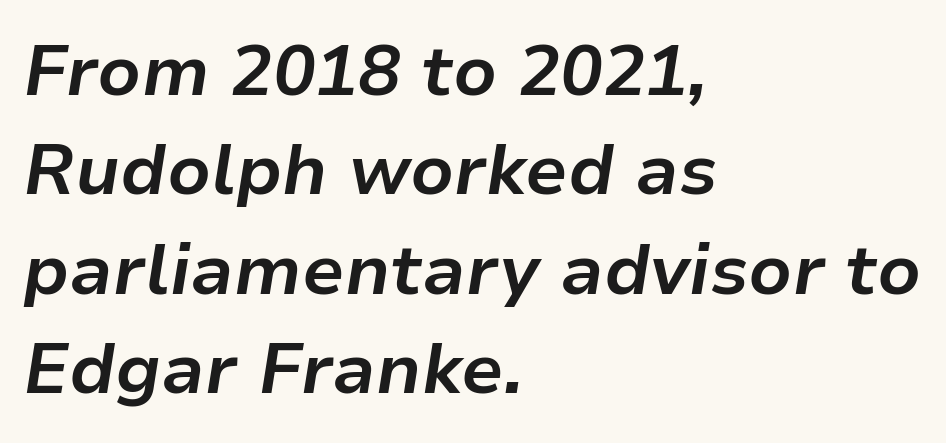
The rendering uses a bold face; every stroke is thick and dark. Short and long lines alike share a common starting point at left. Style check: oblique. This sample has the flowing, uneven cadence of proportional lettering. The designer left line spacing at the default.
